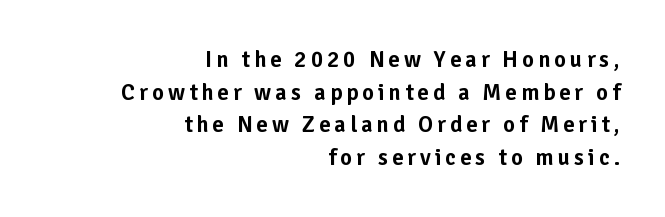
Q: Is the text italic (slanted)? A: No, it is upright.
Q: Is the text underlined? A: No.
Q: How is the paragraph aligned? A: Right-aligned.
Q: Is the spacing between lines tight, normal or loose? A: Normal.
